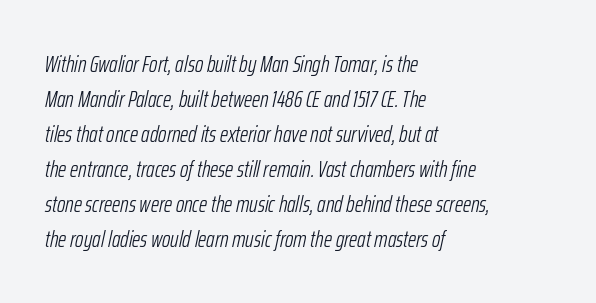
All the whitespace from short lines collects on the right. These glyphs show unthickened strokes, regular width or finer. These lines keep a tight, regular rhythm from letter to letter. Clear beneath every line of the passage. Vertically, the passage feels balanced, rows spaced as you'd expect. Tall strokes in this sample are angled rather than plumb.
